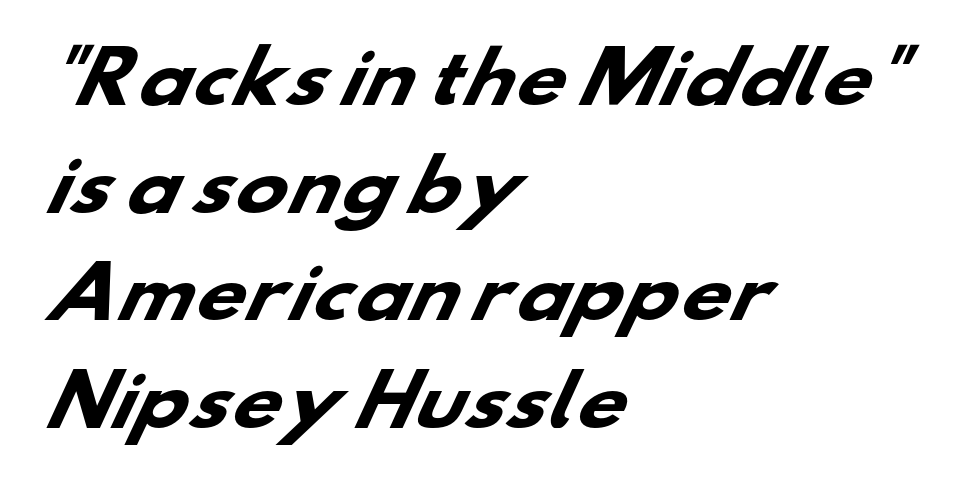
Bare-footed words on every line. These lines are set flush left with a ragged right edge. A normal amount of white space separates one row of letters from the next. This sample has the flowing, uneven cadence of proportional lettering. Compared with typical body copy, the letter spacing here is the same.
